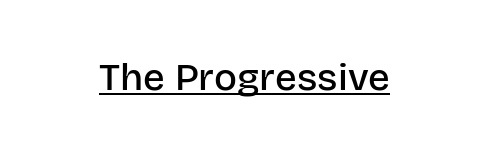
Every stem runs plumb, perpendicular to the baseline. Glyph-to-glyph distance matches everyday printed text. The passage shown is typeset with a sans-serif family. Compared with undecorated copy, this sample adds a rule below the words. In terms of weight, the rendering is demibold, just under bold. A typesetter would call this proportional, since set widths differ per character.
